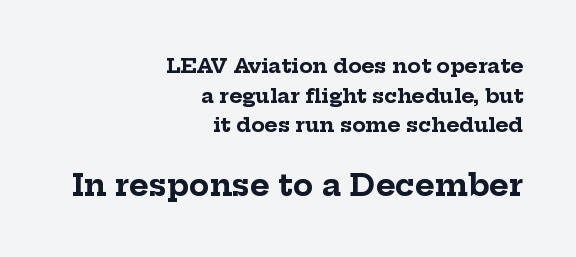
Words appear dense and cohesive because spacing is normal. Type size steps up from the first block to the second. Quick note: interline space is typical. In terms of letterform style, serifs are clearly present. Notice how the stems are strictly vertical — no italics here. Unmarked baselines from the first word to the last.
